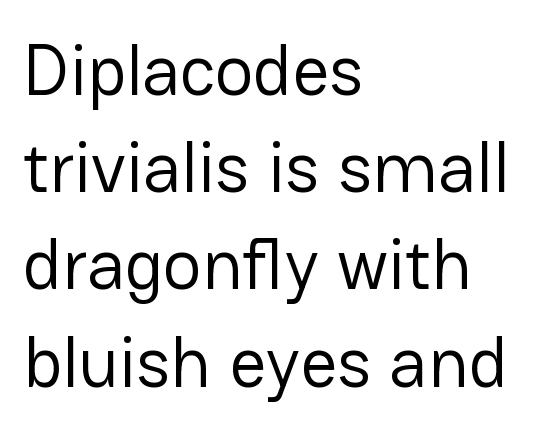
Q: Is the text bold? A: No.
Q: Is the text italic (slanted)? A: No, it is upright.
Q: Is the typeface a serif or a sans-serif typeface? A: Sans-serif.
Q: Is the text underlined? A: No.
Q: How is the paragraph aligned? A: Left-aligned.
Q: Is the spacing between letters normal or unusually wide? A: Normal.
Q: Is the spacing between lines tight, normal or loose? A: Normal.
Q: Width (condensed, normal, or wide)? A: Normal.
Q: Stroke contrast? A: Low.
Q: x-height? A: Medium.
Q: Monospaced? A: No.
